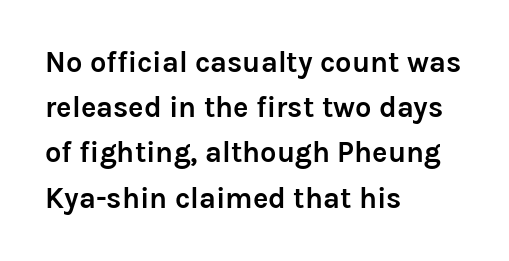
The image shows 29 px semibold sans-serif type, upright; set left-aligned, normal line spacing (1.56x), normal letter spacing, not underlined; low stroke contrast and a medium x-height.
